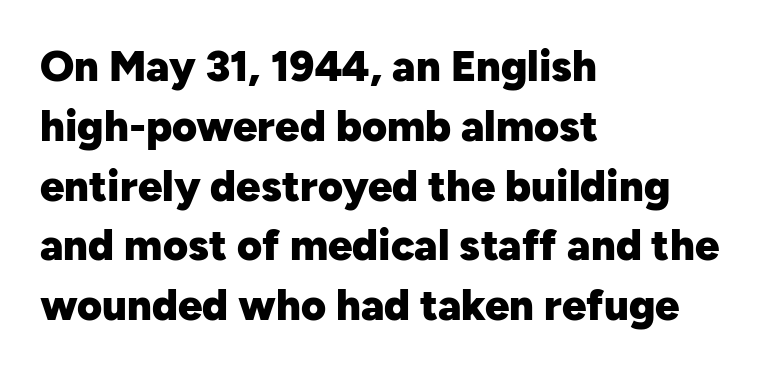
Line starts are locked; line ends wander. Default kerning and tracking; the words read as compact shapes. Vertical strokes here are truly vertical. Quick note: underline off.
